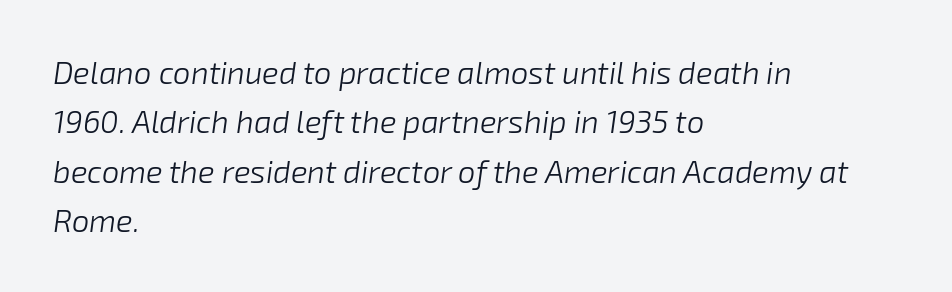
{"italic": "yes", "lean": "right", "slant_degrees": 8, "bold": "no", "weight": "light", "width": "normal", "stroke_contrast": "low", "x_height": "medium", "monospaced": "no", "underline": "no", "align": "left", "line_spacing": "normal", "line_spacing_ratio": 1.59, "letter_spacing": "normal", "letter_spacing_em": 0.0, "glyph_px": 31}
